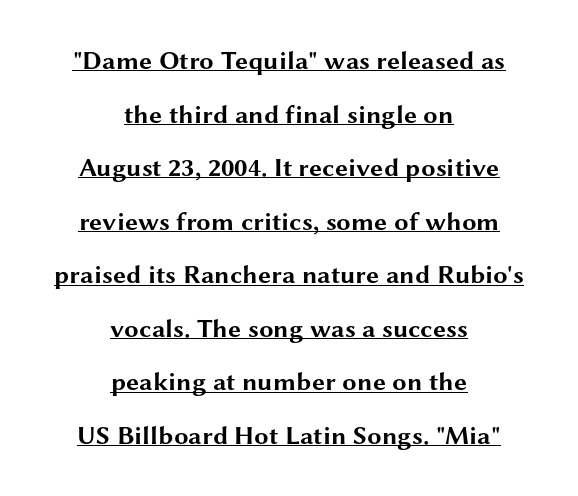
The image shows 26 px bold type, upright; set centered, loose line spacing (2.06x), normal letter spacing, underlined.
